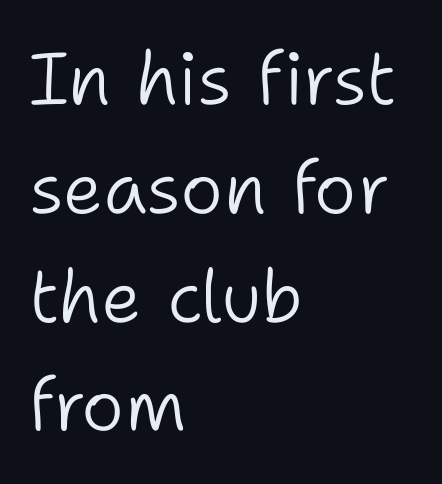
{"serif": "no", "italic": "no", "bold": "no", "weight": "light", "width": "normal", "stroke_contrast": "low", "x_height": "medium", "monospaced": "no", "underline": "no", "align": "left", "line_spacing": "normal", "line_spacing_ratio": 1.49, "letter_spacing": "normal", "letter_spacing_em": 0.0, "glyph_px": 73}
